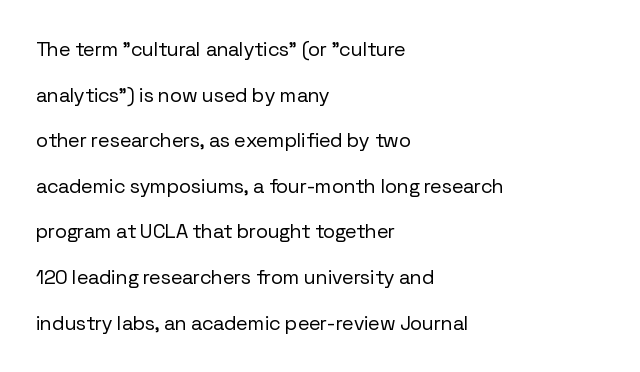
Q: Is the text bold? A: No.
Q: Is the text italic (slanted)? A: No, it is upright.
Q: Is the text underlined? A: No.
Q: How is the paragraph aligned? A: Left-aligned.
Q: Is the spacing between letters normal or unusually wide? A: Normal.
Q: Is the spacing between lines tight, normal or loose? A: Loose.
